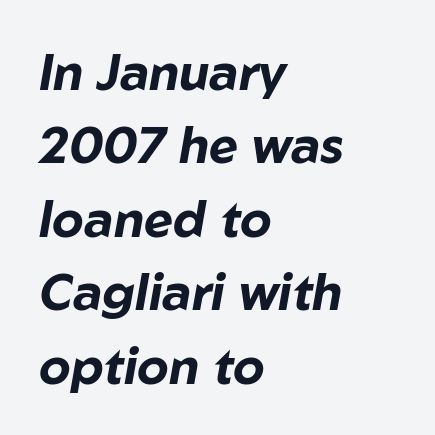
{"italic": "yes", "lean": "right", "slant_degrees": 10, "bold": "yes", "weight": "bold", "width": "normal", "stroke_contrast": "low", "x_height": "medium", "monospaced": "no", "underline": "no", "align": "left", "line_spacing": "normal", "line_spacing_ratio": 1.47, "letter_spacing": "normal", "letter_spacing_em": 0.0, "glyph_px": 50}
